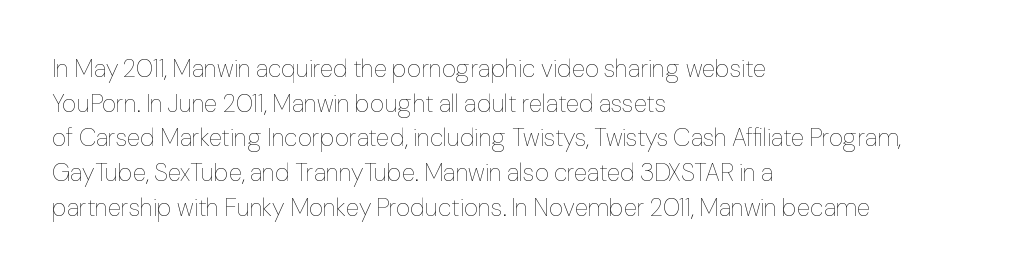
The letters stand straight up with perfectly vertical stems. The typesetter chose a ragged-right arrangement here. What's the leading like? Ordinary, nothing unusual. Nothing unusual about the tracking: characters are spaced as the font intends. Is the stroke heavy? The answer is a plain regular-or-lighter.
